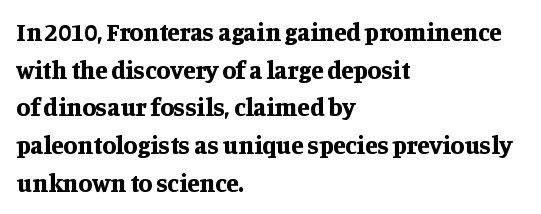
Students, note that the glyphs here touch the page at normal intervals. The vertical gap from one line to the next is medium. The lettering stays uniformly vertical, giving the passage a roman look. The lines are quadded left. Heft: maximum for text — a bold. Type without underlining.
